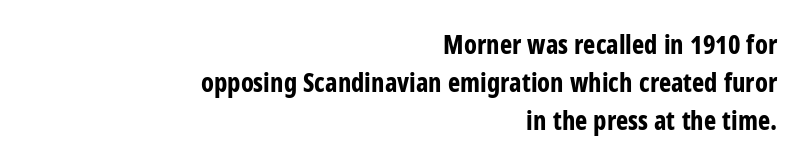
{"italic": "no", "bold": "yes", "underline": "no", "align": "right", "line_spacing": "normal", "line_spacing_ratio": 1.46, "letter_spacing": "normal", "letter_spacing_em": 0.0, "glyph_px": 26}
